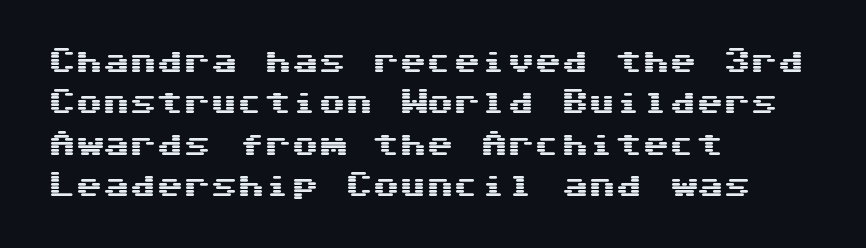
Successive baselines arrive at the customary interval. Short and long lines alike share a common starting point at left. Italic: no, the glyphs are upright roman. Short note: letters normally spaced. Quick note: underline off.
